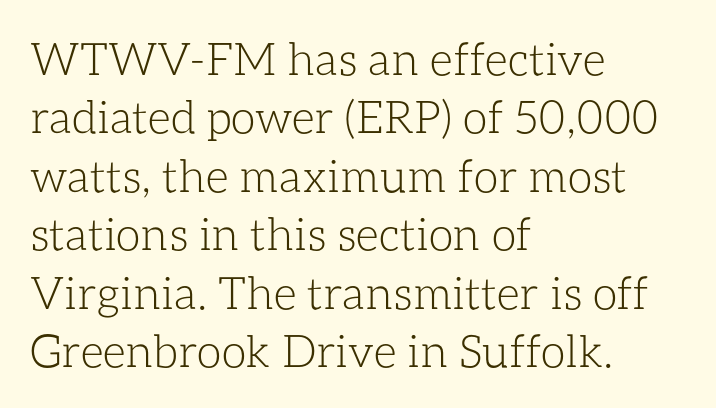
Q: Is the text bold? A: No.
Q: Is the text italic (slanted)? A: No, it is upright.
Q: Is the text underlined? A: No.
Q: How is the paragraph aligned? A: Left-aligned.
Q: Is the spacing between letters normal or unusually wide? A: Normal.
Q: Is the spacing between lines tight, normal or loose? A: Normal.
Q: Width (condensed, normal, or wide)? A: Normal.
Q: Stroke contrast? A: Low.
Q: x-height? A: Medium.
Q: Monospaced? A: No.
